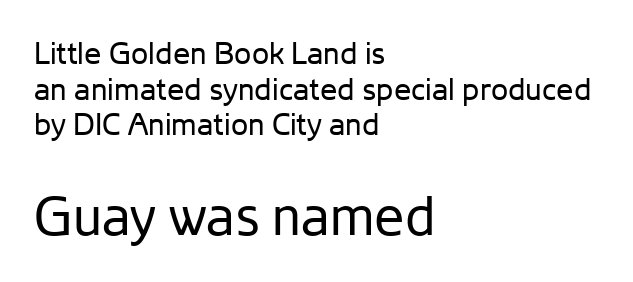
The area under the type is left untouched. Does the bottom block carry the larger type? Yes, it does. Summary of weight: not heavy and not bold. Tightly led — the rows are bunched.
